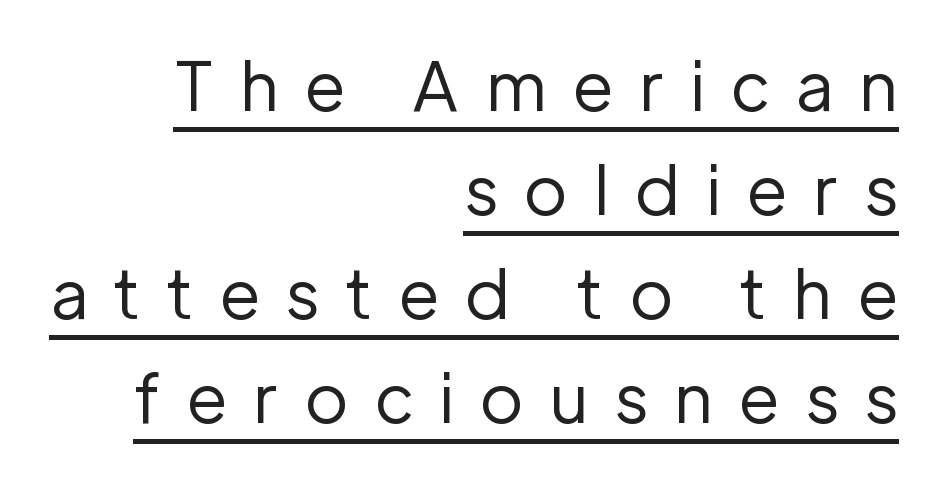
Short and long lines alike share a common ending point at right. Notice how a bar underscores the lettering throughout. The letters are spread apart with noticeably loose tracking. Bold? No — there's no thickening of the strokes.
